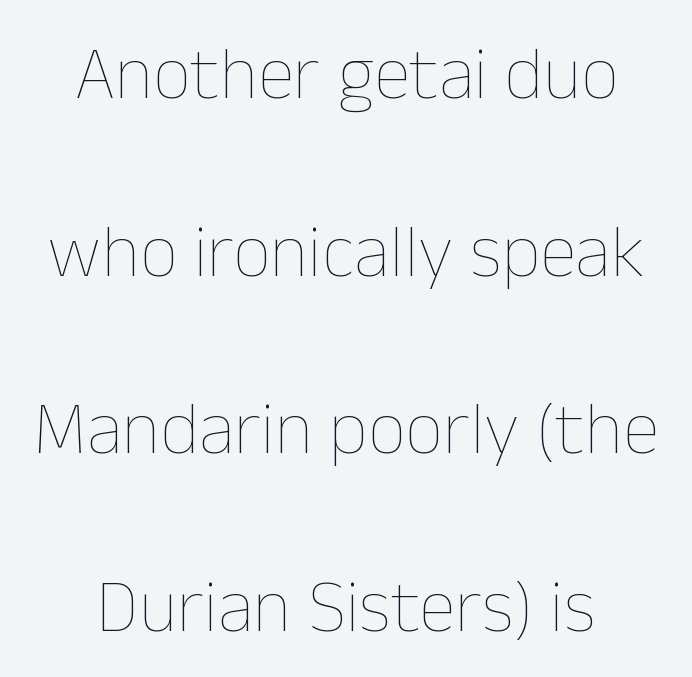
The image shows 75 px thin type, upright; set loose line spacing (2.37x), normal letter spacing, not underlined; low stroke contrast and a medium x-height.
